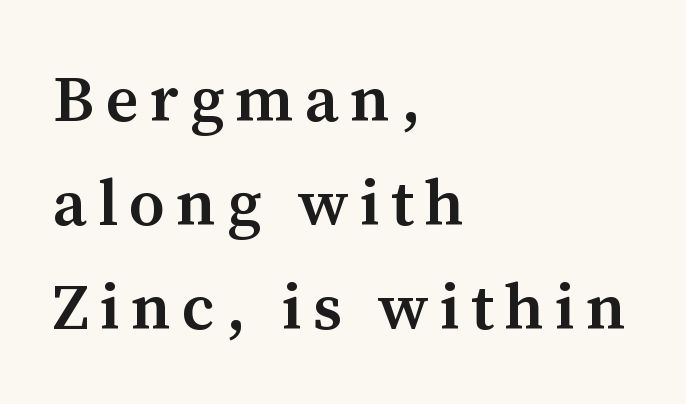
{"serif": "yes", "italic": "no", "bold": "semi", "weight": "semibold", "width": "normal", "stroke_contrast": "medium", "x_height": "medium", "monospaced": "no", "underline": "no", "align": "left", "line_spacing": "normal", "line_spacing_ratio": 1.6, "glyph_px": 65}
